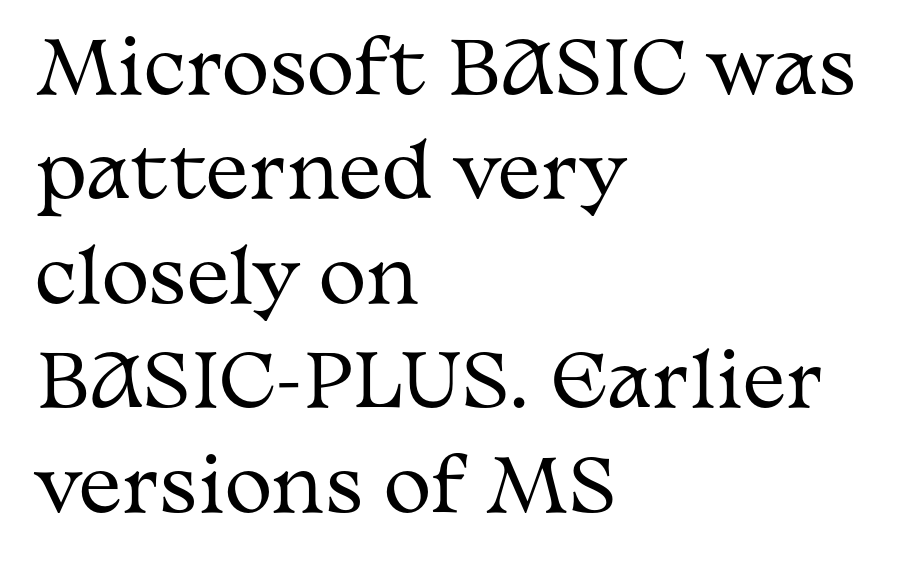
The image shows 72 px regular-weight, wide serif type, upright; set left-aligned, normal line spacing (1.45x), normal letter spacing, not underlined; medium stroke contrast and a medium x-height.
